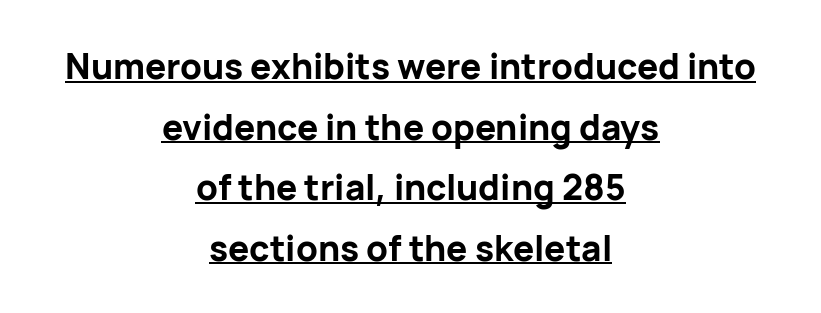
The image shows 35 px bold sans-serif type, upright; set centered, line spacing 1.73x, normal letter spacing, underlined; low stroke contrast and a medium x-height.
